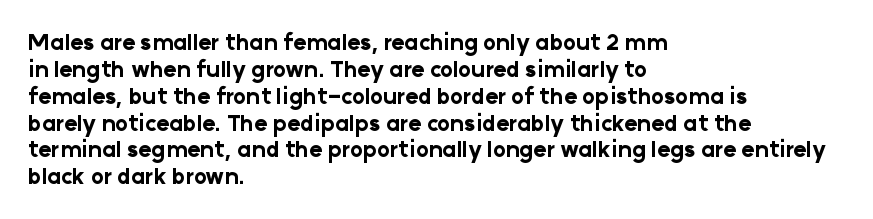
{"italic": "no", "bold": "yes", "underline": "no", "align": "left", "line_spacing_ratio": 1.22, "letter_spacing": "normal", "letter_spacing_em": 0.0, "glyph_px": 22}
